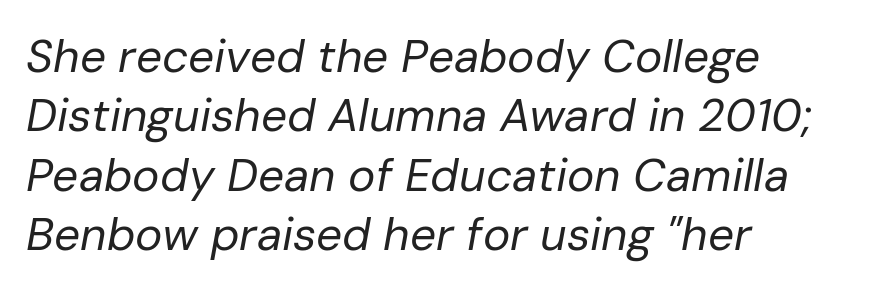
{"italic": "yes", "lean": "right", "slant_degrees": 10, "bold": "no", "weight": "regular", "width": "normal", "stroke_contrast": "low", "x_height": "medium", "monospaced": "no", "underline": "no", "align": "left", "line_spacing": "normal", "line_spacing_ratio": 1.29, "letter_spacing": "normal", "letter_spacing_em": 0.0, "glyph_px": 46}
